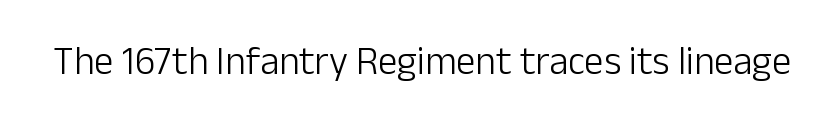
The image shows 39 px light sans-serif type, upright; set normal letter spacing, not underlined; low stroke contrast and a medium x-height.
